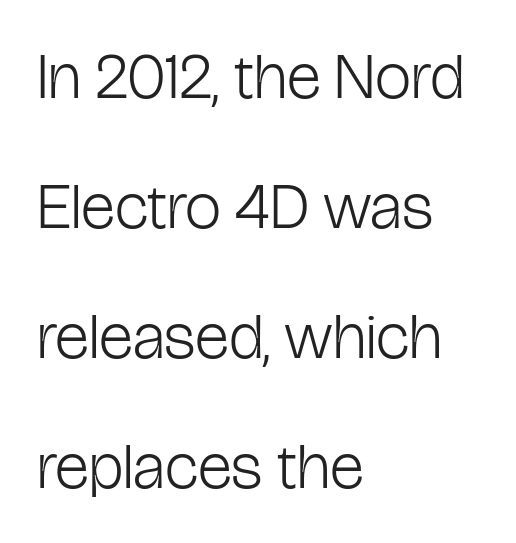
{"serif": "no", "italic": "no", "bold": "no", "weight": "light", "width": "condensed", "stroke_contrast": "low", "x_height": "medium", "monospaced": "no", "underline": "no", "align": "left", "line_spacing": "loose", "line_spacing_ratio": 2.0, "letter_spacing": "normal", "letter_spacing_em": 0.0, "glyph_px": 65}
